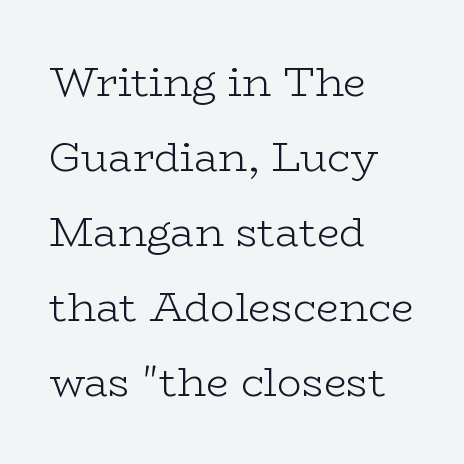
The image shows 41 px light, wide serif type, upright; set left-aligned, line spacing 1.83x, normal letter spacing, not underlined; low stroke contrast and a medium x-height.
